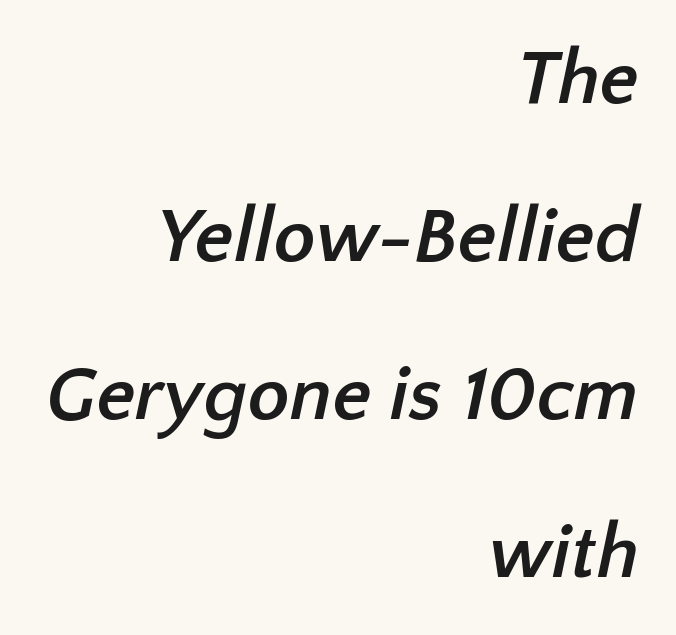
The image shows 77 px semibold sans-serif type; set right-aligned, loose line spacing (2.05x), normal letter spacing, not underlined; low stroke contrast and a medium x-height.
